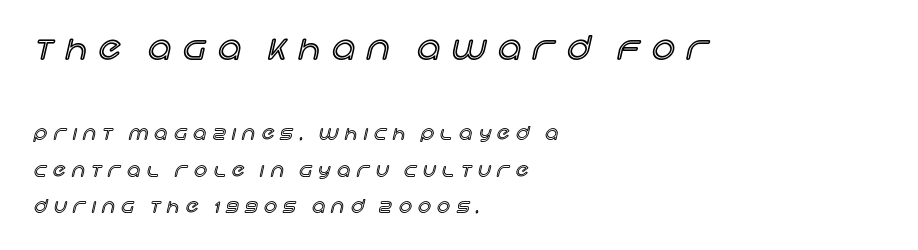
{"width": "normal", "x_height": "large", "monospaced": "no", "underline": "no", "align": "left", "line_spacing": "loose", "line_spacing_ratio": 2.04, "letter_spacing": "wide", "letter_spacing_em": 0.37, "larger_block": "first", "size_ratio": 1.78, "glyph_px": 32}
